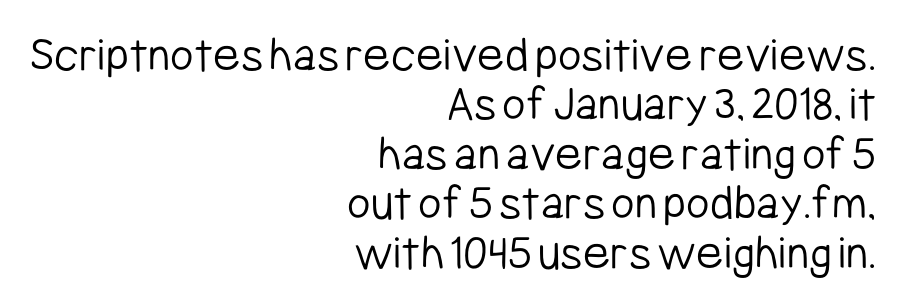
{"serif": "no", "italic": "no", "bold": "no", "weight": "light", "width": "condensed", "stroke_contrast": "low", "x_height": "medium", "monospaced": "no", "underline": "no", "align": "right", "line_spacing": "tight", "line_spacing_ratio": 0.97, "letter_spacing": "normal", "letter_spacing_em": 0.0, "glyph_px": 51}
